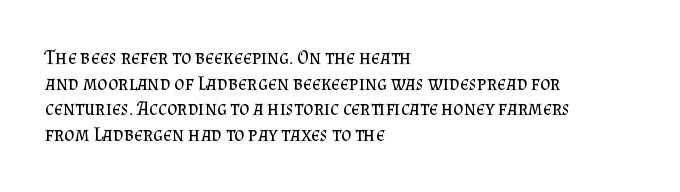
Q: Is the text bold? A: No.
Q: Is the text italic (slanted)? A: No, it is upright.
Q: Is the text underlined? A: No.
Q: How is the paragraph aligned? A: Left-aligned.
Q: Is the spacing between letters normal or unusually wide? A: Normal.
Q: Is the spacing between lines tight, normal or loose? A: Normal.
